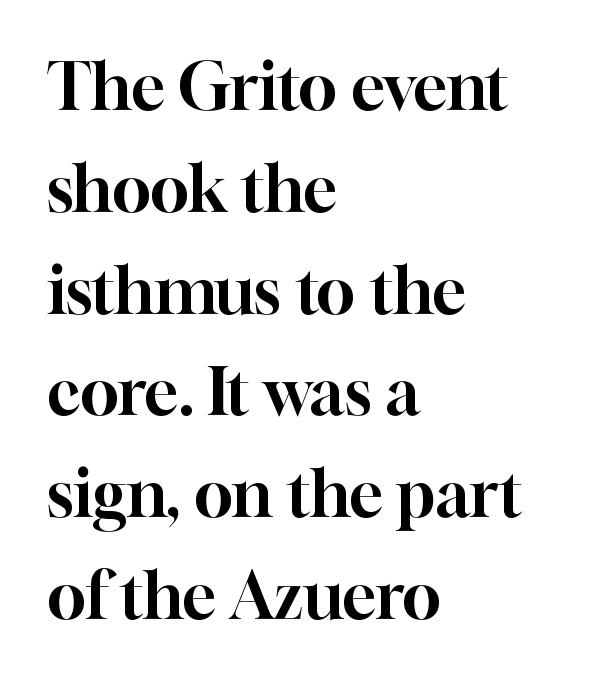
Leading matches the norm, producing a regular column. Has an underline been added? It has not. The passage shown is typeset with a serif family. The setting favours the left margin, as ordinary paragraphs usually do. Varying glyph widths throughout — classic text-font behaviour.
